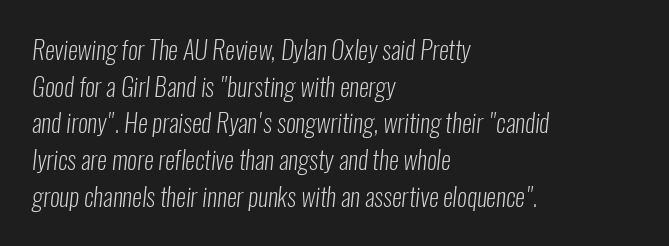
{"bold": "no", "underline": "no", "align": "left", "line_spacing": "normal", "line_spacing_ratio": 1.47, "letter_spacing": "normal", "letter_spacing_em": 0.0, "glyph_px": 25}
